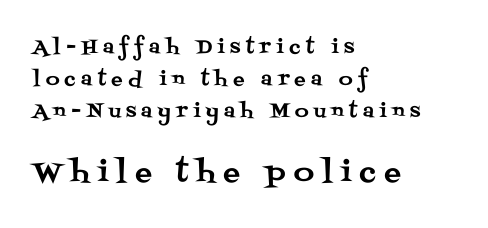
In CSS terms this would be text-align: left. Do the characters align in a grid? No, the font is proportional. The lettering stays uniformly vertical, giving the passage a roman look. The characters display serif detailing at their extremities. Which of the two is more prominent by size? The second, at the bottom.
